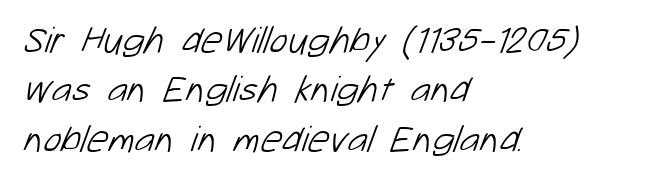
The image shows 38 px light sans-serif type; set left-aligned, normal line spacing (1.3x), normal letter spacing, not underlined; low stroke contrast and a medium x-height.
